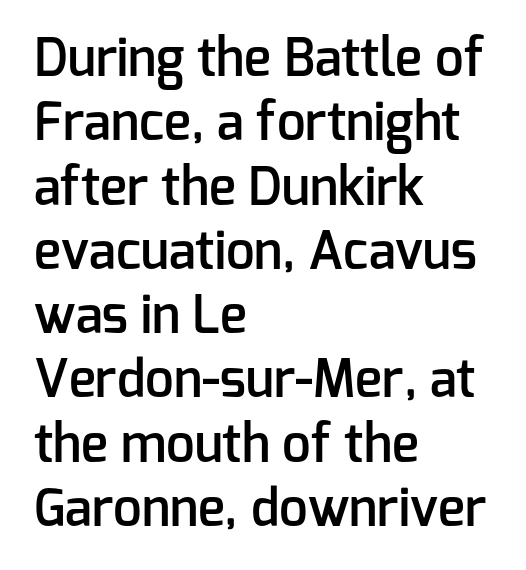
Q: Is the text bold? A: Semi-bold.
Q: Is the text italic (slanted)? A: No, it is upright.
Q: Is the typeface a serif or a sans-serif typeface? A: Sans-serif.
Q: Is the text underlined? A: No.
Q: How is the paragraph aligned? A: Left-aligned.
Q: Is the spacing between letters normal or unusually wide? A: Normal.
Q: Is the spacing between lines tight, normal or loose? A: Normal.
Q: Width (condensed, normal, or wide)? A: Normal.
Q: Stroke contrast? A: Low.
Q: x-height? A: Medium.
Q: Monospaced? A: No.
